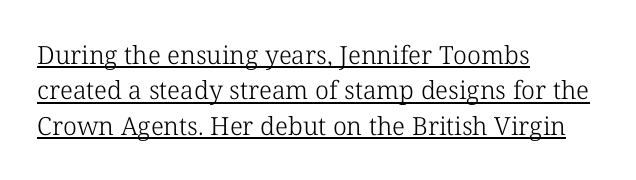
All the whitespace from short lines collects on the right. Upright lettering throughout. Each line of the rendering has a horizontal stroke beneath the glyphs. The designer left line spacing at the default. Look at the tracking — it's just the regular setting, nothing added. Counters stay open thanks to moderate or lighter strokes.
